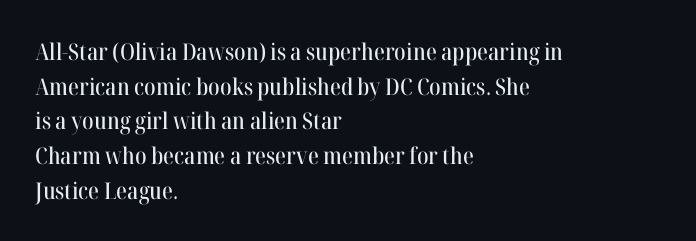
Q: Is the text italic (slanted)? A: No, it is upright.
Q: Is the text underlined? A: No.
Q: How is the paragraph aligned? A: Left-aligned.
Q: Is the spacing between letters normal or unusually wide? A: Normal.
Q: Is the spacing between lines tight, normal or loose? A: Normal.
